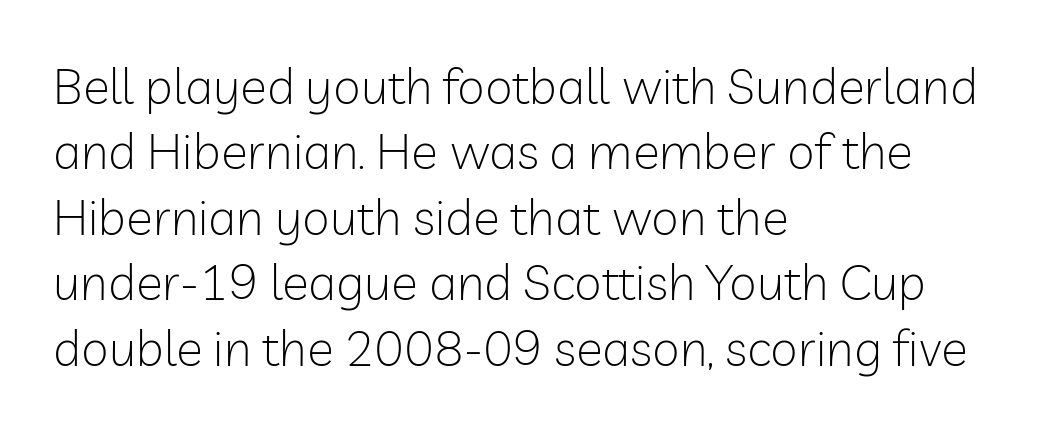
{"serif": "no", "italic": "no", "bold": "no", "weight": "light", "width": "normal", "stroke_contrast": "low", "x_height": "medium", "monospaced": "no", "underline": "no", "align": "left", "line_spacing": "normal", "line_spacing_ratio": 1.31, "letter_spacing": "normal", "letter_spacing_em": 0.0, "glyph_px": 50}
